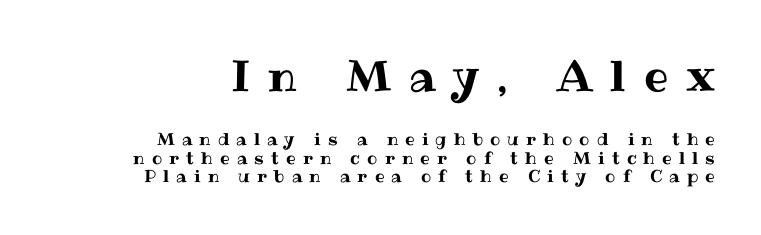
The image shows 43 px text type, upright; set right-aligned, tight line spacing (1.09x), unusually wide letter spacing (+0.42 em), not underlined; the first (top) block is 2.53x larger; medium stroke contrast and a medium x-height.
